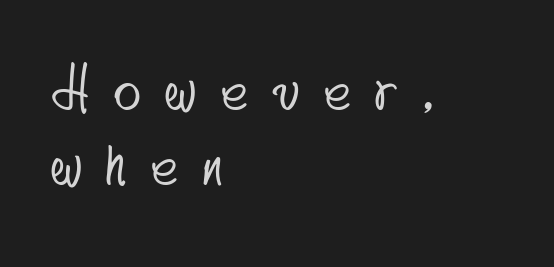
Q: Is the typeface a serif or a sans-serif typeface? A: Sans-serif.
Q: Is the text underlined? A: No.
Q: How is the paragraph aligned? A: Left-aligned.
Q: Is the spacing between letters normal or unusually wide? A: Unusually wide.
Q: Is the spacing between lines tight, normal or loose? A: Normal.
Q: Width (condensed, normal, or wide)? A: Condensed.
Q: Stroke contrast? A: Low.
Q: x-height? A: Small.
Q: Monospaced? A: No.
